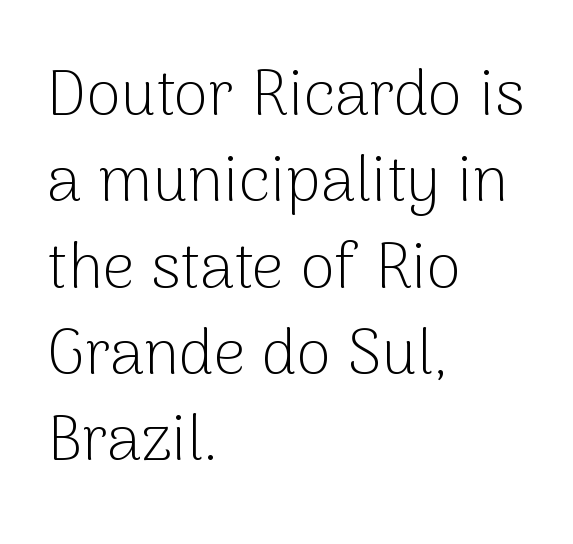
{"serif": "no", "italic": "no", "bold": "no", "weight": "light", "width": "normal", "stroke_contrast": "low", "x_height": "medium", "monospaced": "no", "underline": "no", "align": "left", "line_spacing": "normal", "line_spacing_ratio": 1.37, "letter_spacing": "normal", "letter_spacing_em": 0.0, "glyph_px": 63}
